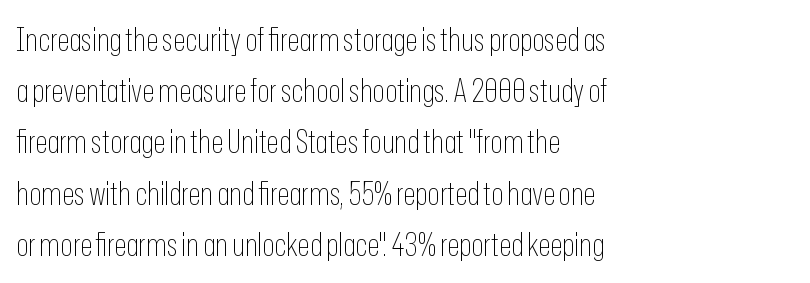
Q: Is the text bold? A: No.
Q: Is the text italic (slanted)? A: No, it is upright.
Q: Is the typeface a serif or a sans-serif typeface? A: Sans-serif.
Q: Is the text underlined? A: No.
Q: How is the paragraph aligned? A: Left-aligned.
Q: Is the spacing between letters normal or unusually wide? A: Normal.
Q: Is the spacing between lines tight, normal or loose? A: Normal.
Q: Width (condensed, normal, or wide)? A: Condensed.
Q: Stroke contrast? A: Low.
Q: x-height? A: Medium.
Q: Monospaced? A: No.
